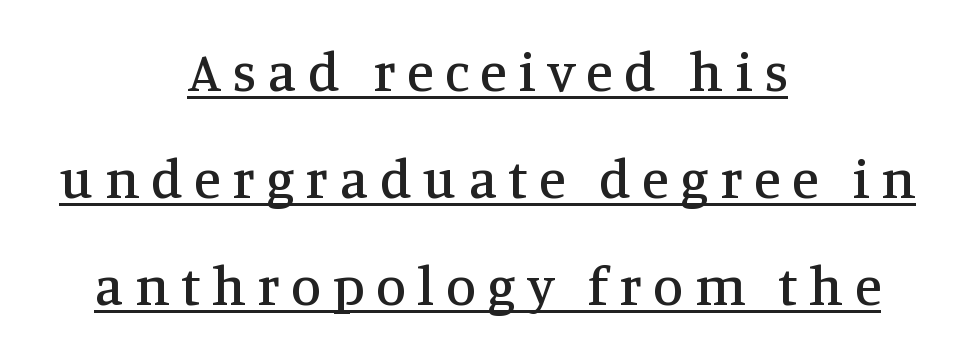
{"serif": "yes", "italic": "no", "width": "normal", "stroke_contrast": "medium", "x_height": "large", "monospaced": "no", "underline": "yes", "align": "center", "line_spacing": "loose", "line_spacing_ratio": 1.95, "letter_spacing": "wide", "letter_spacing_em": 0.21, "glyph_px": 55}
